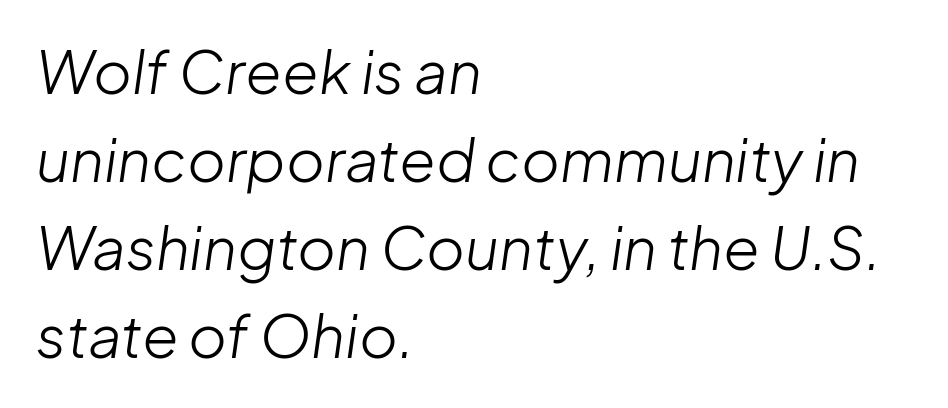
Tracking here is standard; glyphs follow each other at the usual distance. Clear beneath every line of the passage. The rag falls on the right side of this text block. Heft: none added — not bold.
